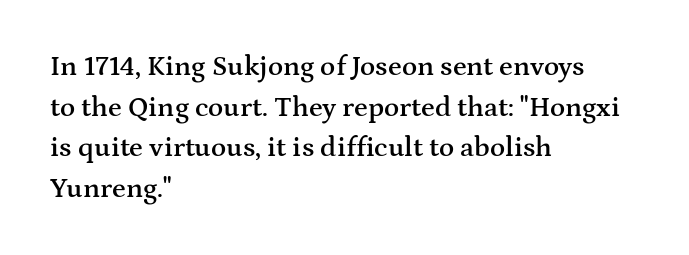
Q: Is the text bold? A: Semi-bold.
Q: Is the text italic (slanted)? A: No, it is upright.
Q: Is the typeface a serif or a sans-serif typeface? A: Serif.
Q: Is the text underlined? A: No.
Q: How is the paragraph aligned? A: Left-aligned.
Q: Is the spacing between letters normal or unusually wide? A: Normal.
Q: Is the spacing between lines tight, normal or loose? A: Normal.
Q: Width (condensed, normal, or wide)? A: Wide.
Q: Stroke contrast? A: Medium.
Q: x-height? A: Medium.
Q: Monospaced? A: No.
